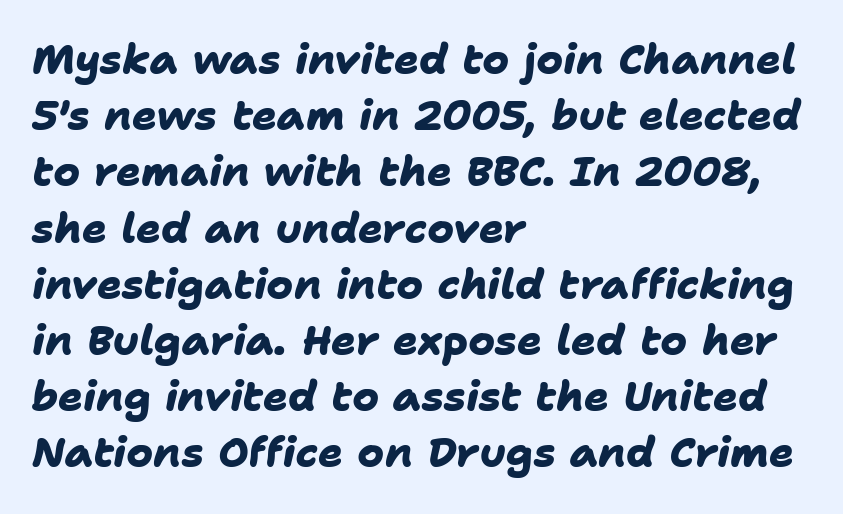
Q: Is the text bold? A: Yes.
Q: Is the typeface a serif or a sans-serif typeface? A: Sans-serif.
Q: Is the text underlined? A: No.
Q: How is the paragraph aligned? A: Left-aligned.
Q: Is the spacing between letters normal or unusually wide? A: Normal.
Q: Is the spacing between lines tight, normal or loose? A: Normal.
Q: Width (condensed, normal, or wide)? A: Normal.
Q: Stroke contrast? A: Low.
Q: x-height? A: Medium.
Q: Monospaced? A: No.
